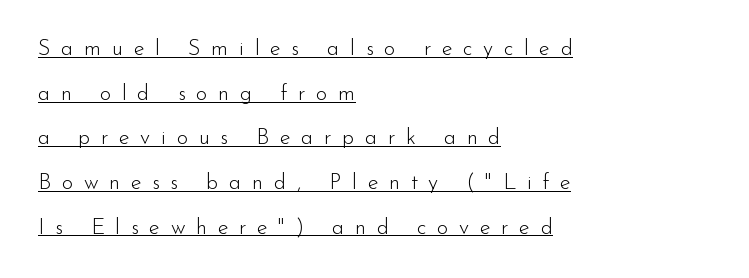
Q: Is the text bold? A: No.
Q: Is the text italic (slanted)? A: No, it is upright.
Q: Is the text underlined? A: Yes.
Q: How is the paragraph aligned? A: Left-aligned.
Q: Is the spacing between letters normal or unusually wide? A: Unusually wide.
Q: Is the spacing between lines tight, normal or loose? A: Loose.
